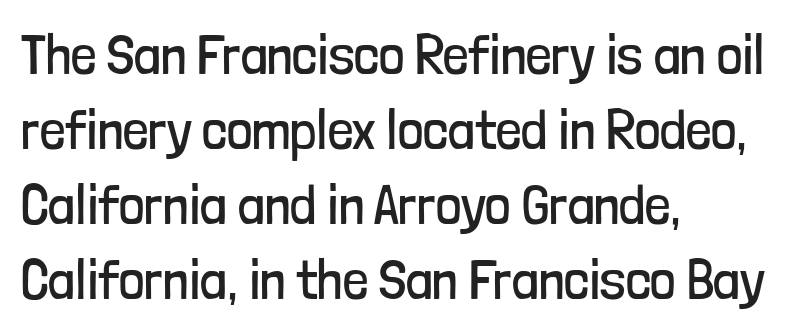
The image shows 56 px regular-weight, condensed sans-serif type, upright; set left-aligned, normal line spacing (1.34x), normal letter spacing, not underlined; low stroke contrast and a medium x-height.
